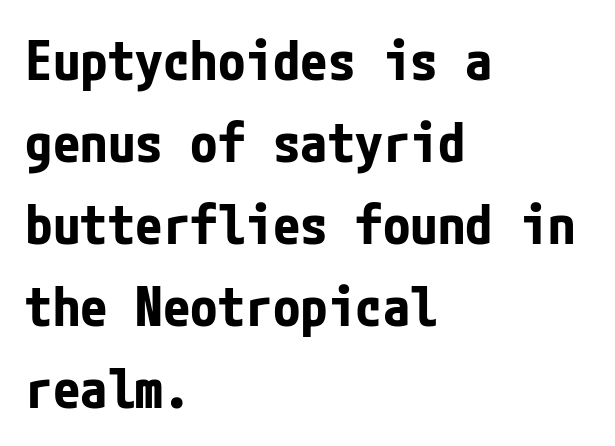
The image shows 55 px bold, condensed sans-serif type, upright; set left-aligned, normal line spacing (1.49x), normal letter spacing, not underlined; low stroke contrast and a medium x-height.
